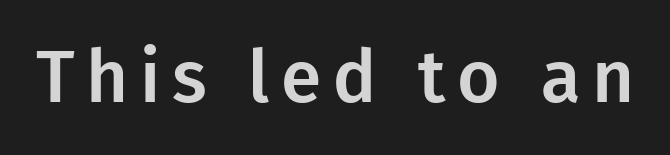
Q: Is the text italic (slanted)? A: No, it is upright.
Q: Is the typeface a serif or a sans-serif typeface? A: Sans-serif.
Q: Is the text underlined? A: No.
Q: Width (condensed, normal, or wide)? A: Normal.
Q: Stroke contrast? A: Low.
Q: x-height? A: Medium.
Q: Monospaced? A: No.
